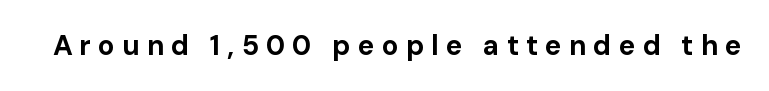
Short note: letters widely spaced. Looks like regular typesetting: each glyph gets only the width it needs. Each letter's strokes conclude bluntly, with no projecting serifs. The strokes are fattened all the way to bold.
